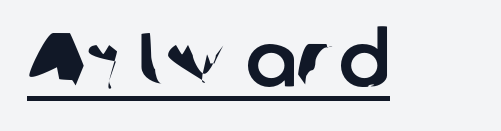
The image shows 76 px sans-serif type; set normal letter spacing, underlined; low stroke contrast and a medium x-height.
